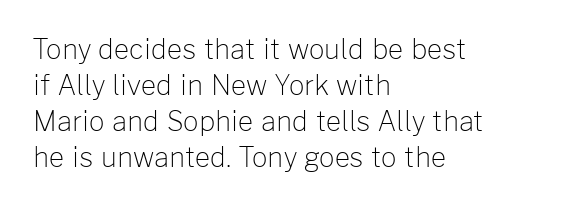
A clean baseline with only descenders dipping below it. The letters stand upright; this is a roman face. The letterforms sit shoulder to shoulder at normal distance. The compositor pushed each line to the left boundary.
